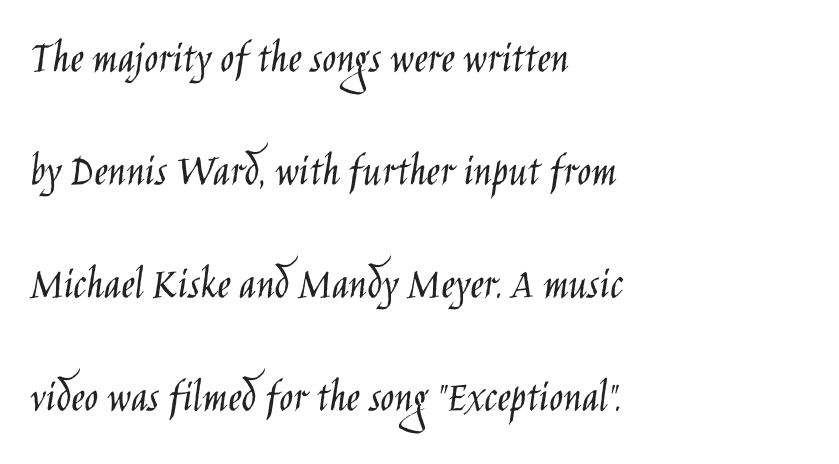
{"serif": "no", "bold": "no", "weight": "light", "width": "condensed", "stroke_contrast": "low", "x_height": "large", "monospaced": "no", "underline": "no", "align": "left", "line_spacing": "loose", "line_spacing_ratio": 2.46, "letter_spacing": "normal", "letter_spacing_em": 0.0, "glyph_px": 46}
